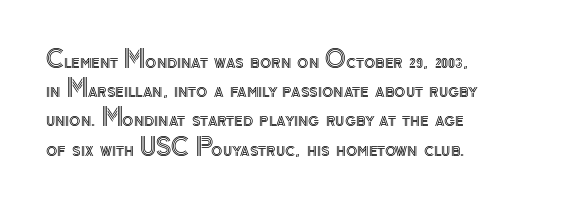
Q: Is the text italic (slanted)? A: No, it is upright.
Q: Is the text underlined? A: No.
Q: How is the paragraph aligned? A: Left-aligned.
Q: Is the spacing between letters normal or unusually wide? A: Normal.
Q: Is the spacing between lines tight, normal or loose? A: Normal.
